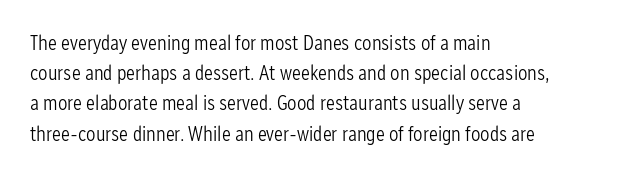
Regarding leading, the lines here are spaced in the standard way. Underline: absent. A classic flush-left, rag-right setting is used for this passage. Every character sits straight up, as roman type does.
